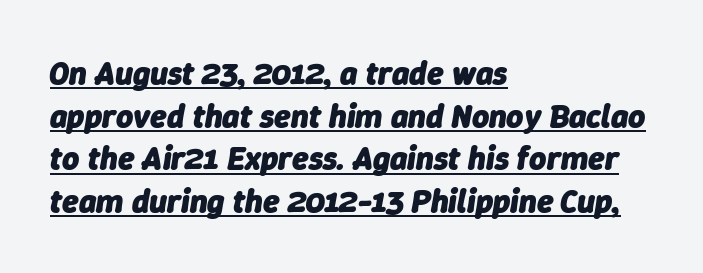
A normal amount of white space separates one row of letters from the next. Its strokes are broad and dark, the hallmark of bold type. Spacing verdict: proportional, widths tailored to each character. Slant detected: the letters are inclined.
